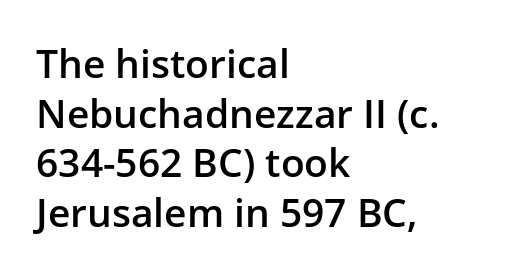
In terms of posture, this sample is upright. Compared with a centered layout, this one pins lines to the left instead. These words are printed semibold, heavier than regular yet not bold. Short note: letters normally spaced. This sample uses a sans-serif face. Descender tails drop into unmarked territory.
